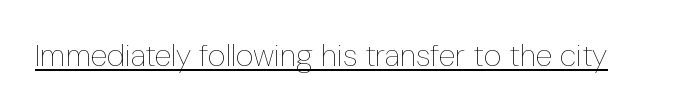
The image shows 31 px thin, condensed type, upright; set normal letter spacing, underlined; low stroke contrast and a medium x-height.
